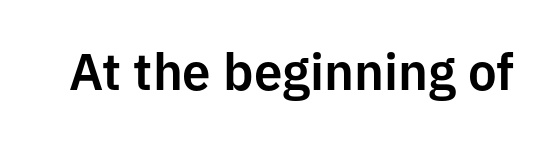
The image shows 51 px sans-serif type, upright; set normal letter spacing, not underlined; low stroke contrast and a medium x-height.
